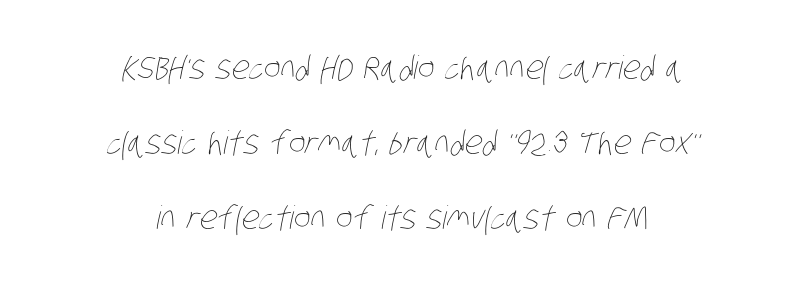
The rendering uses natural spacing where letterforms have individual widths. This rendering features lettering with no underline. Counters stay open thanks to moderate or lighter strokes. A typesetter would call this zero additional tracking.
